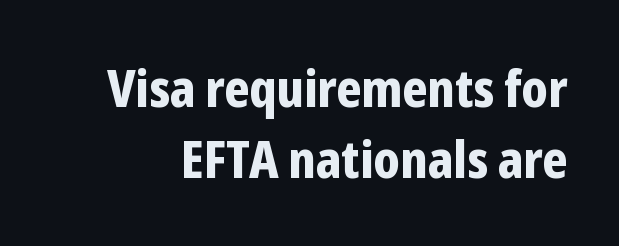
Q: Is the text bold? A: Yes.
Q: Is the text italic (slanted)? A: No, it is upright.
Q: Is the typeface a serif or a sans-serif typeface? A: Sans-serif.
Q: Is the text underlined? A: No.
Q: Is the spacing between letters normal or unusually wide? A: Normal.
Q: Is the spacing between lines tight, normal or loose? A: Normal.
Q: Width (condensed, normal, or wide)? A: Condensed.
Q: Stroke contrast? A: Low.
Q: x-height? A: Medium.
Q: Monospaced? A: No.
